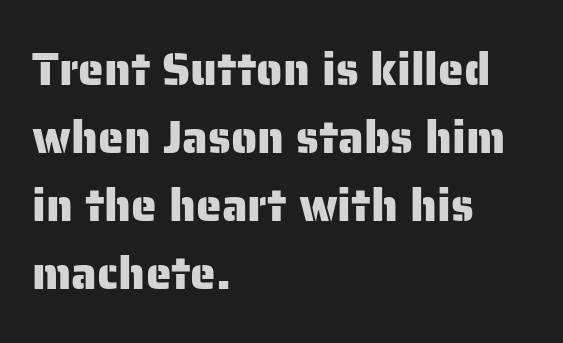
Vertical spacing — default. The letters carry no serifs — their stems end cleanly without finishing strokes. Typeset ragged right — the left edge is the straight one. Character widths vary here, with narrow letters taking less room than wide ones.
